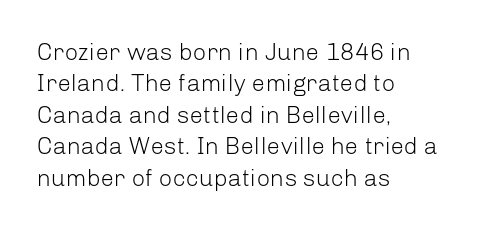
The image shows 24 px text type, upright; set left-aligned, normal line spacing (1.31x), normal letter spacing, not underlined.
